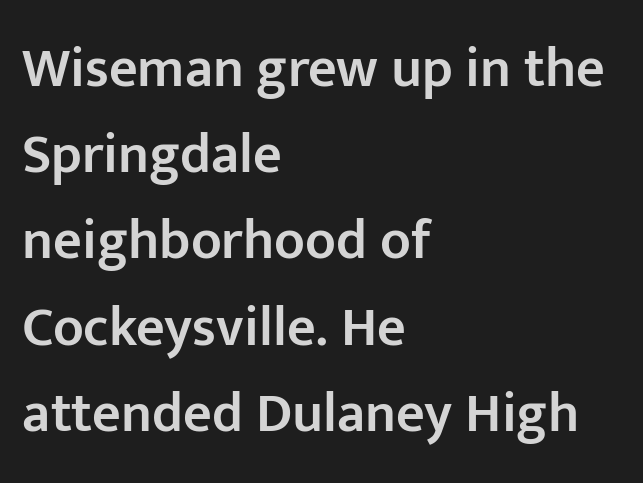
The image shows 56 px semibold sans-serif type, upright; set left-aligned, normal line spacing (1.54x), normal letter spacing, not underlined; low stroke contrast and a medium x-height.
